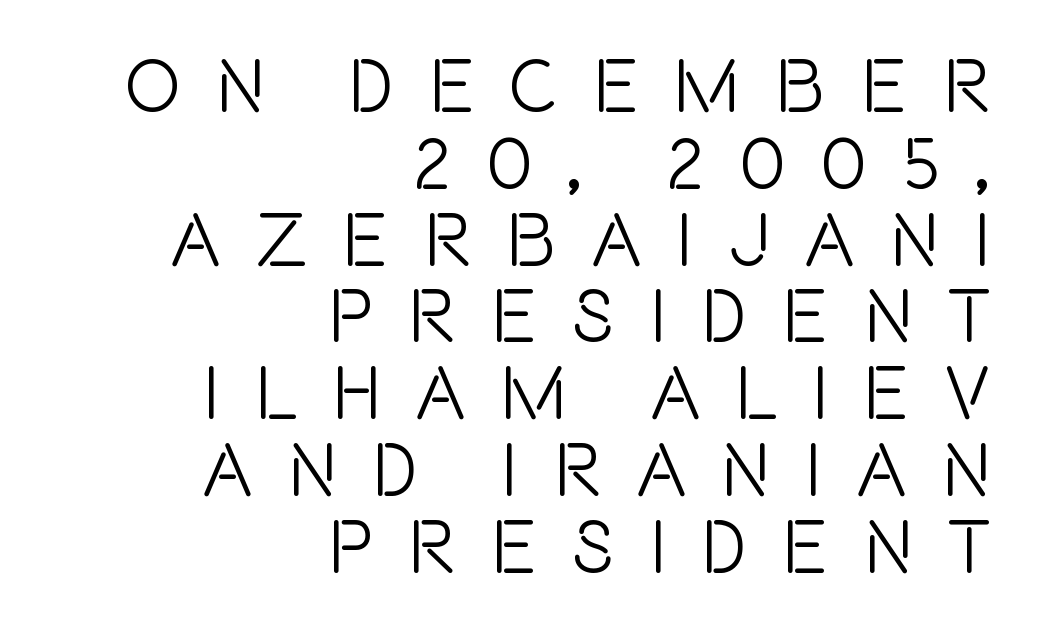
The image shows 76 px condensed sans-serif type, upright; set right-aligned, tight line spacing (1.01x), unusually wide letter spacing (+0.45 em), not underlined; a large x-height.
